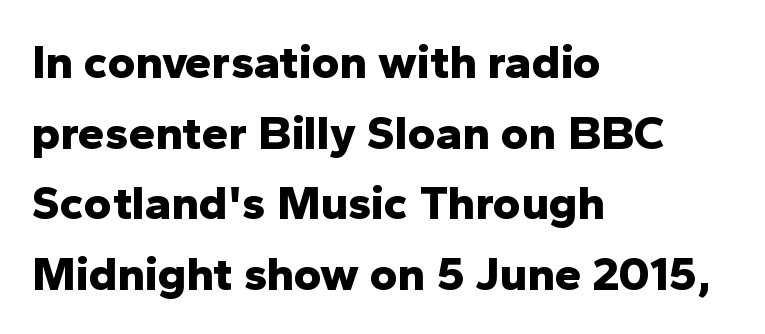
The leading is moderate, giving the passage an even texture. Observe the ordinary spacing: letters are neighbours, not strangers. You can tell from the bare stems that sans-serif type was used. The face used here is proportionally spaced, like ordinary book or web type. Every row of glyphs begins at an identical x-position on the left. Every stem runs plumb, perpendicular to the baseline.
